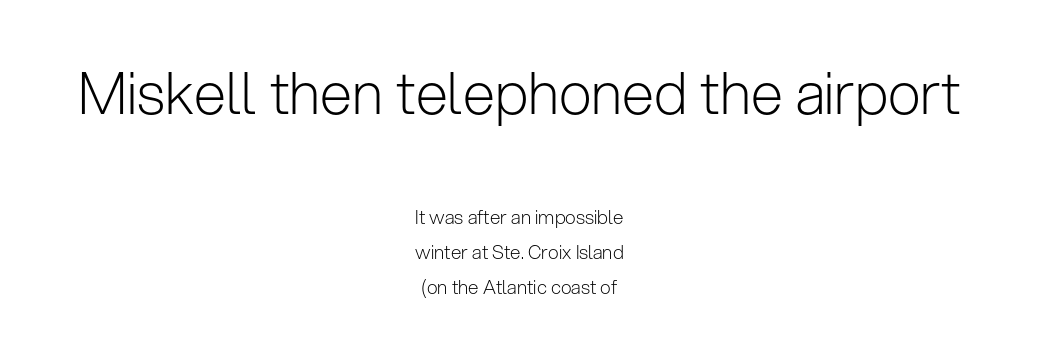
{"serif": "no", "italic": "no", "bold": "no", "weight": "light", "width": "normal", "stroke_contrast": "low", "x_height": "medium", "monospaced": "no", "underline": "no", "align": "center", "line_spacing_ratio": 1.84, "letter_spacing": "normal", "letter_spacing_em": 0.0, "larger_block": "first", "size_ratio": 3.05, "glyph_px": 58}
